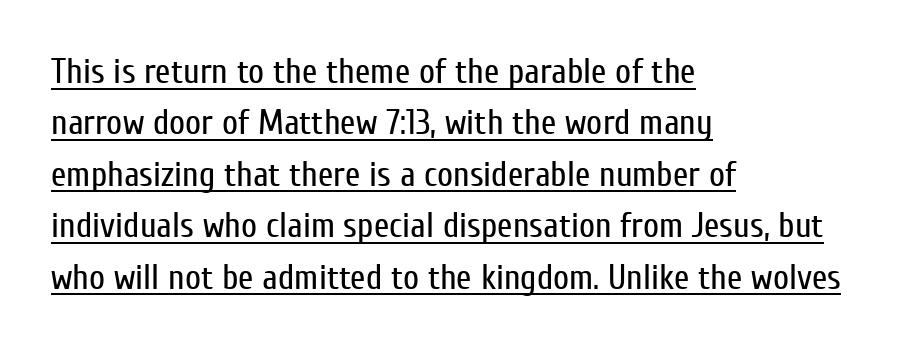
The image shows 35 px regular-weight, condensed sans-serif type, upright; set left-aligned, normal line spacing (1.47x), normal letter spacing, underlined; low stroke contrast and a medium x-height.
